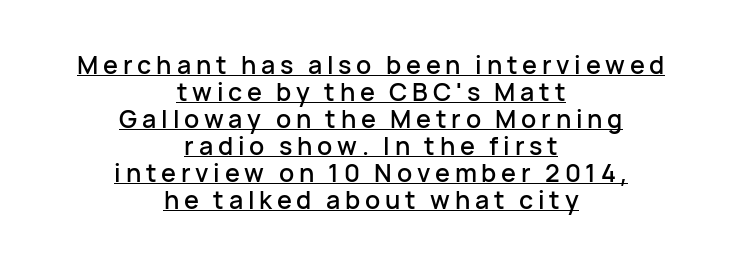
The image shows 25 px text type, upright; set centered, tight line spacing (1.08x), underlined.
